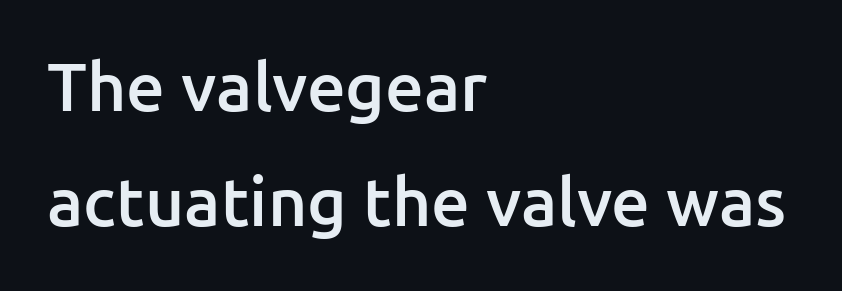
The image shows 68 px semibold sans-serif type, upright; set left-aligned, normal line spacing (1.69x), normal letter spacing, not underlined; low stroke contrast and a medium x-height.
